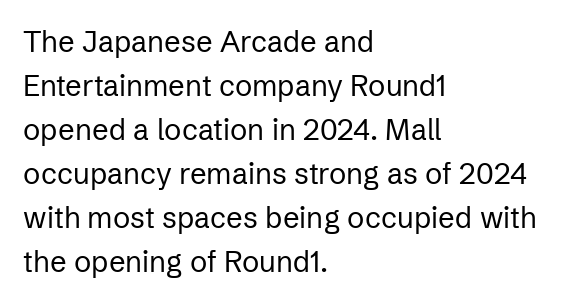
The image shows 29 px regular-weight sans-serif type, upright; set left-aligned, normal line spacing (1.52x), normal letter spacing, not underlined; low stroke contrast and a medium x-height.
